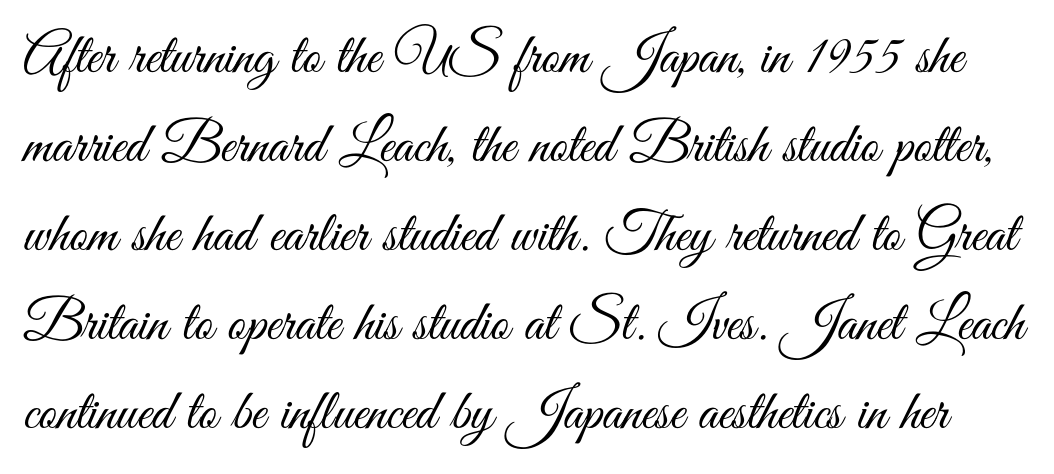
The image shows 57 px light, condensed sans-serif type; set normal line spacing (1.56x), normal letter spacing, not underlined; medium stroke contrast and a small x-height.
